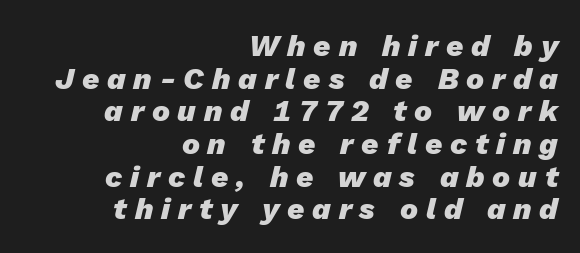
{"italic": "yes", "lean": "right", "slant_degrees": 13, "bold": "yes", "weight": "heavy", "width": "normal", "stroke_contrast": "low", "x_height": "medium", "monospaced": "no", "underline": "no", "align": "right", "line_spacing": "tight", "line_spacing_ratio": 1.09, "letter_spacing": "wide", "letter_spacing_em": 0.26, "glyph_px": 30}
